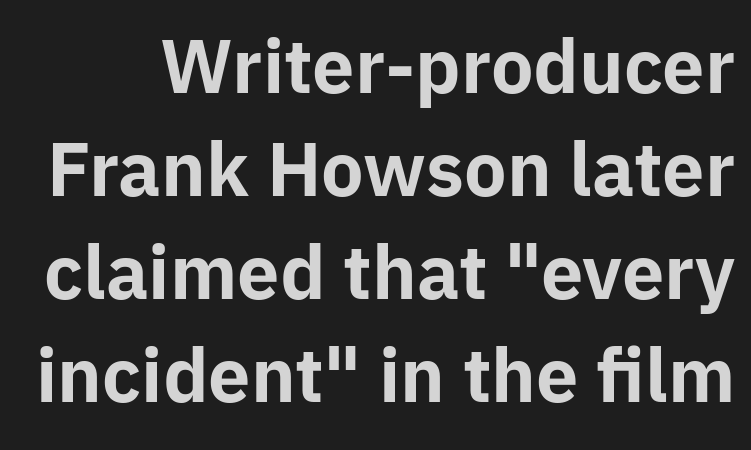
Honestly, the row spacing looks completely unremarkable. Ordinary non-slanted type is in use. How are the letters spaced? Ordinarily, with no added tracking. These lines are rendered in a variable-pitch font. Serif or sans? Sans — the stroke terminals are bare. Quick note: underline off.
